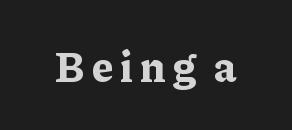
{"serif": "yes", "italic": "no", "bold": "yes", "weight": "bold", "width": "normal", "stroke_contrast": "low", "x_height": "medium", "monospaced": "no", "underline": "no", "glyph_px": 43}
